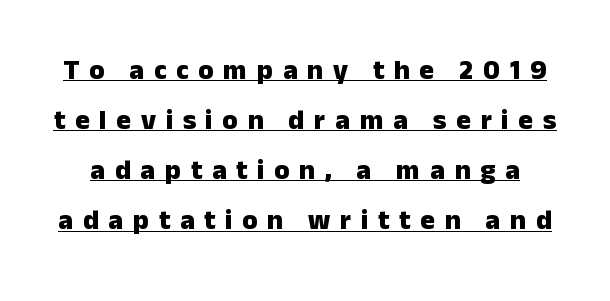
{"serif": "no", "italic": "no", "bold": "yes", "weight": "heavy", "width": "normal", "stroke_contrast": "low", "x_height": "medium", "monospaced": "no", "underline": "yes", "line_spacing_ratio": 1.79, "letter_spacing": "wide", "letter_spacing_em": 0.34, "glyph_px": 28}
